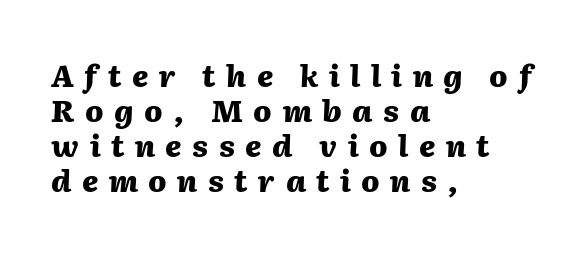
Q: Is the text bold? A: Yes.
Q: Is the text italic (slanted)? A: Yes, it leans right by about 2 degrees.
Q: Is the text underlined? A: No.
Q: How is the paragraph aligned? A: Left-aligned.
Q: Is the spacing between letters normal or unusually wide? A: Unusually wide.
Q: Width (condensed, normal, or wide)? A: Normal.
Q: Stroke contrast? A: Medium.
Q: x-height? A: Medium.
Q: Monospaced? A: No.
